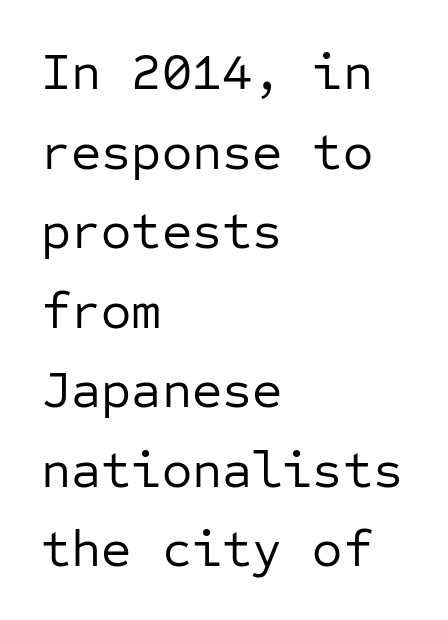
The image shows 52 px regular-weight sans-serif type, upright, monospaced; set left-aligned, normal line spacing (1.53x), normal letter spacing, not underlined; low stroke contrast and a medium x-height.
